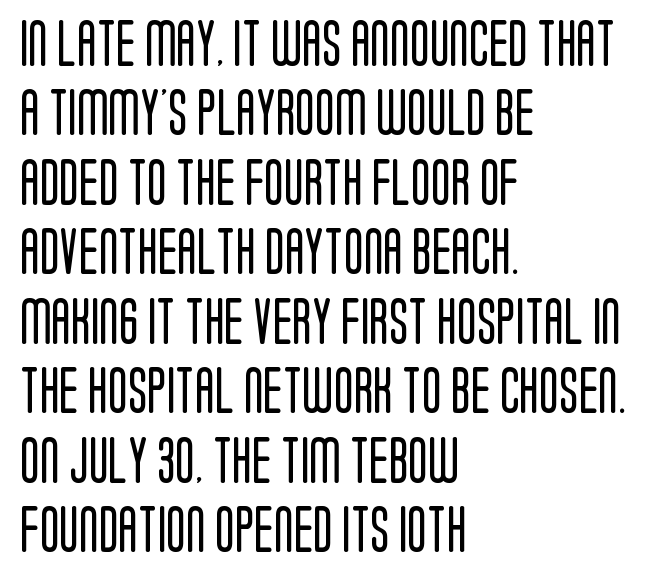
The image shows 46 px regular-weight, condensed sans-serif type, upright; set left-aligned, normal line spacing (1.51x), normal letter spacing, not underlined; low stroke contrast and a large x-height.
